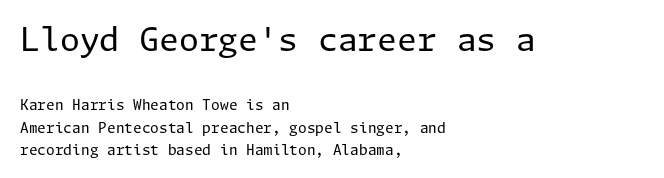
{"serif": "no", "italic": "no", "bold": "no", "weight": "regular", "width": "normal", "stroke_contrast": "low", "x_height": "medium", "underline": "no", "align": "left", "line_spacing": "normal", "line_spacing_ratio": 1.59, "letter_spacing": "normal", "letter_spacing_em": 0.0, "larger_block": "first", "size_ratio": 2.29, "glyph_px": 32}
